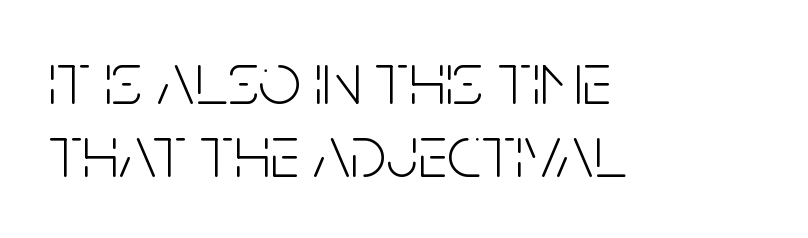
Q: Is the text bold? A: No.
Q: Is the text italic (slanted)? A: No, it is upright.
Q: Is the typeface a serif or a sans-serif typeface? A: Sans-serif.
Q: Is the text underlined? A: No.
Q: How is the paragraph aligned? A: Left-aligned.
Q: Is the spacing between letters normal or unusually wide? A: Normal.
Q: Is the spacing between lines tight, normal or loose? A: Tight.
Q: Width (condensed, normal, or wide)? A: Condensed.
Q: Stroke contrast? A: Low.
Q: x-height? A: Large.
Q: Monospaced? A: No.
